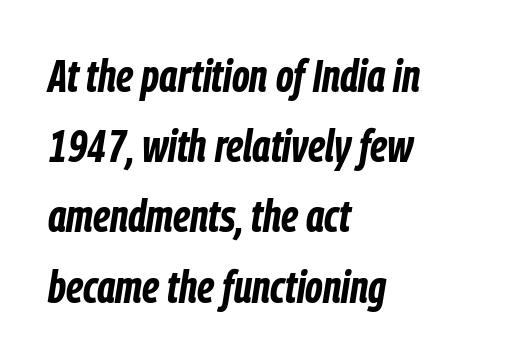
Q: Is the text bold? A: Yes.
Q: Is the text italic (slanted)? A: Yes, it leans right by about 9 degrees.
Q: Is the text underlined? A: No.
Q: How is the paragraph aligned? A: Left-aligned.
Q: Is the spacing between letters normal or unusually wide? A: Normal.
Q: Is the spacing between lines tight, normal or loose? A: Normal.
Q: Width (condensed, normal, or wide)? A: Condensed.
Q: Stroke contrast? A: Low.
Q: x-height? A: Medium.
Q: Monospaced? A: No.
